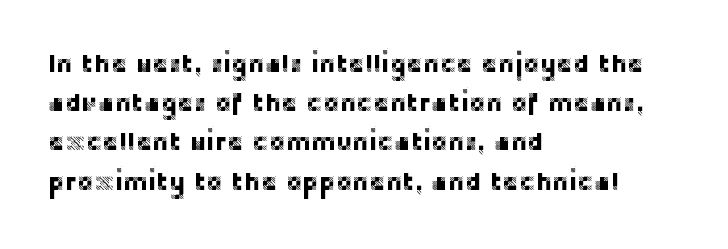
The image shows 25 px text type, upright; set left-aligned, normal line spacing (1.57x), normal letter spacing, not underlined.
